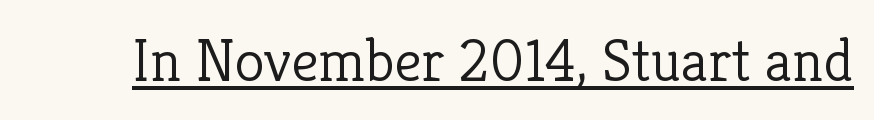
The image shows 61 px light serif type, upright; set normal letter spacing, underlined; low stroke contrast and a medium x-height.
